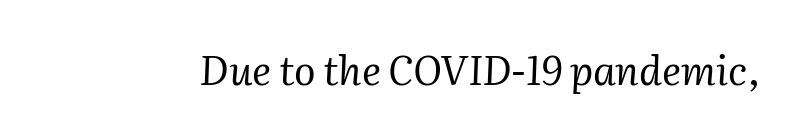
Characters are canted at an angle relative to the baseline's perpendicular. Compared with typical body copy, the letter spacing here is the same. This rendering features lettering with no underline. Is the type heavy? It reads as light-to-regular instead. Proportional: the letters do not fall into vertical columns.
